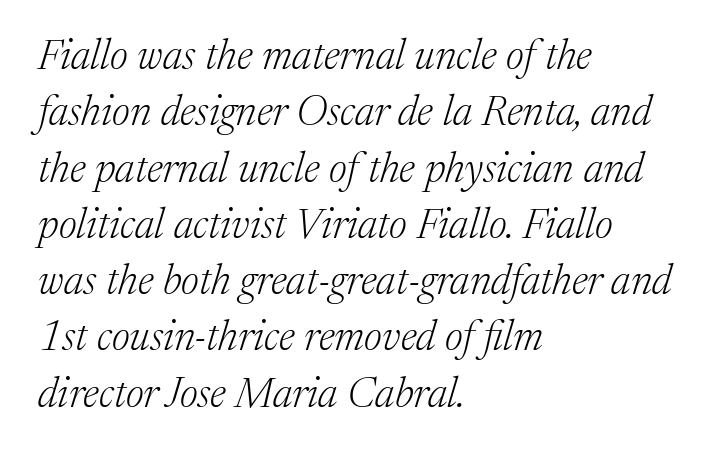
The image shows 42 px light serif type, italic (leaning right); set left-aligned, normal line spacing (1.34x), normal letter spacing, not underlined; medium stroke contrast and a medium x-height.
